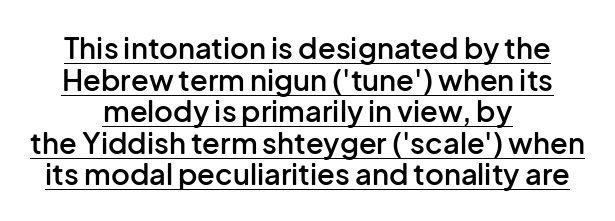
Q: Is the text bold? A: Semi-bold.
Q: Is the text italic (slanted)? A: No, it is upright.
Q: Is the typeface a serif or a sans-serif typeface? A: Sans-serif.
Q: Is the text underlined? A: Yes.
Q: How is the paragraph aligned? A: Centered.
Q: Is the spacing between letters normal or unusually wide? A: Normal.
Q: Is the spacing between lines tight, normal or loose? A: Tight.
Q: Width (condensed, normal, or wide)? A: Normal.
Q: Stroke contrast? A: Low.
Q: x-height? A: Medium.
Q: Monospaced? A: No.
